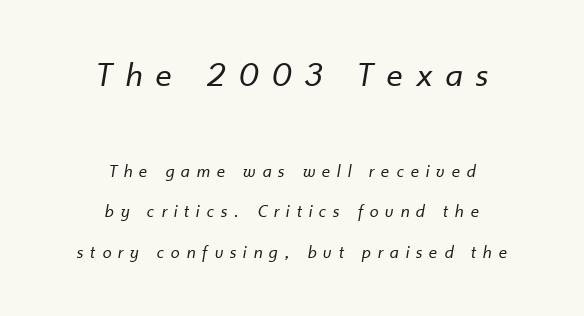
In terms of leading, this rendering errs on the spacious side. Character size in the leading block exceeds that of the trailing block. Reading down the block, each line starts at a different indent, mirrored at its end. Rule under the text: the space is simply empty.
